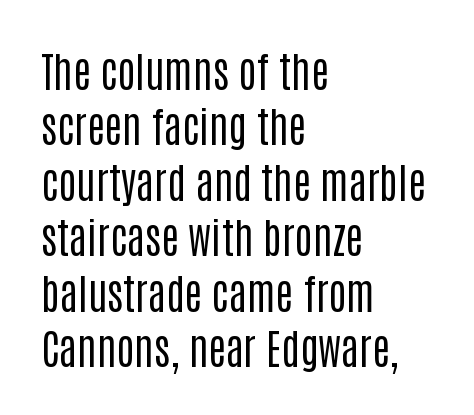
Q: Is the text bold? A: No.
Q: Is the text italic (slanted)? A: No, it is upright.
Q: Is the typeface a serif or a sans-serif typeface? A: Sans-serif.
Q: Is the text underlined? A: No.
Q: How is the paragraph aligned? A: Left-aligned.
Q: Is the spacing between letters normal or unusually wide? A: Normal.
Q: Is the spacing between lines tight, normal or loose? A: Normal.
Q: Width (condensed, normal, or wide)? A: Condensed.
Q: Stroke contrast? A: Low.
Q: x-height? A: Large.
Q: Monospaced? A: No.
